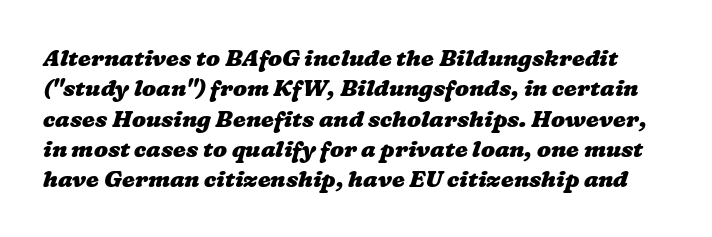
Q: Is the text bold? A: Yes.
Q: Is the text underlined? A: No.
Q: Is the spacing between letters normal or unusually wide? A: Normal.
Q: Is the spacing between lines tight, normal or loose? A: Normal.
